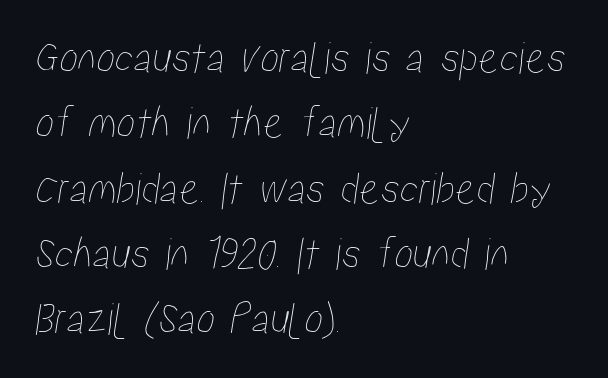
The image shows 47 px condensed type; set left-aligned, normal line spacing (1.39x), normal letter spacing, not underlined; low stroke contrast and a medium x-height.
